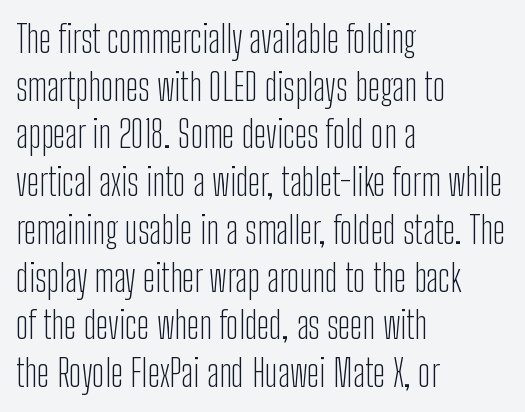
Notice how descenders clear the ascenders below comfortably — that's standard leading. Glyph-to-glyph distance matches everyday printed text. The typography opts for an upright posture over an oblique one. The gap between lines stays unmarked.
